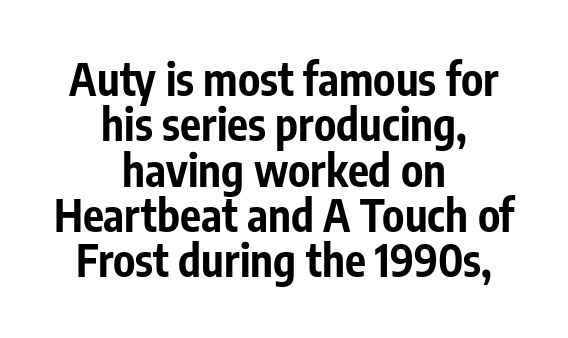
The image shows 44 px bold, condensed sans-serif type, upright; set centered, tight line spacing (1.03x), normal letter spacing, not underlined; low stroke contrast and a medium x-height.
